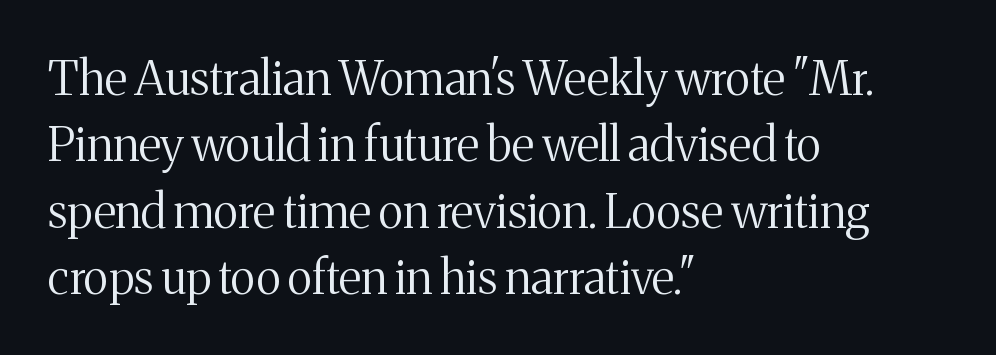
Q: Is the text bold? A: No.
Q: Is the text italic (slanted)? A: No, it is upright.
Q: Is the typeface a serif or a sans-serif typeface? A: Serif.
Q: Is the text underlined? A: No.
Q: How is the paragraph aligned? A: Left-aligned.
Q: Is the spacing between letters normal or unusually wide? A: Normal.
Q: Is the spacing between lines tight, normal or loose? A: Normal.
Q: Width (condensed, normal, or wide)? A: Normal.
Q: Stroke contrast? A: Medium.
Q: x-height? A: Medium.
Q: Monospaced? A: No.
